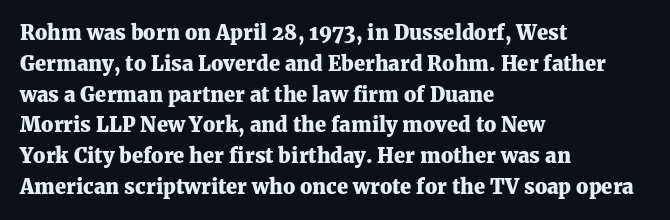
{"italic": "no", "bold": "yes", "underline": "no", "align": "left", "line_spacing": "normal", "line_spacing_ratio": 1.54, "letter_spacing": "normal", "letter_spacing_em": 0.0, "glyph_px": 20}
